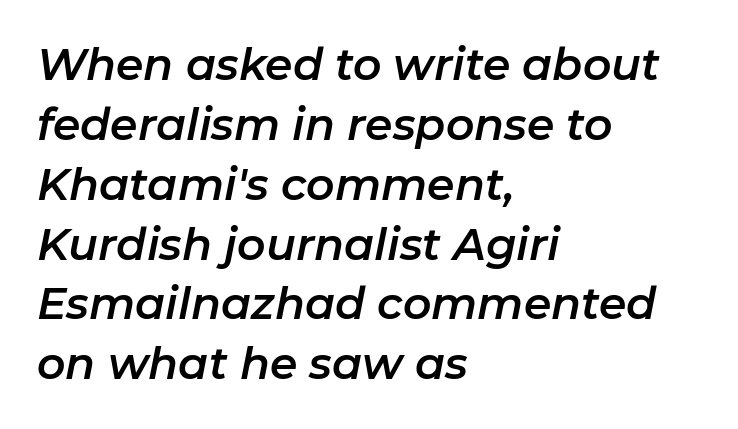
Q: Is the text italic (slanted)? A: Yes, it leans right by about 11 degrees.
Q: Is the text underlined? A: No.
Q: How is the paragraph aligned? A: Left-aligned.
Q: Is the spacing between letters normal or unusually wide? A: Normal.
Q: Is the spacing between lines tight, normal or loose? A: Normal.
Q: Width (condensed, normal, or wide)? A: Normal.
Q: Stroke contrast? A: Low.
Q: x-height? A: Medium.
Q: Monospaced? A: No.
